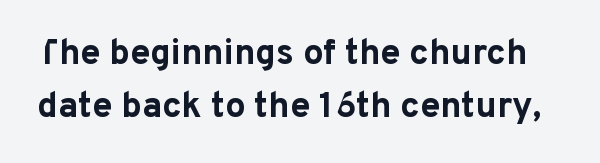
Q: Is the text bold? A: Yes.
Q: Is the text italic (slanted)? A: No, it is upright.
Q: Is the typeface a serif or a sans-serif typeface? A: Sans-serif.
Q: Is the text underlined? A: No.
Q: Is the spacing between letters normal or unusually wide? A: Normal.
Q: Is the spacing between lines tight, normal or loose? A: Normal.
Q: Width (condensed, normal, or wide)? A: Normal.
Q: Stroke contrast? A: Low.
Q: x-height? A: Medium.
Q: Monospaced? A: No.
